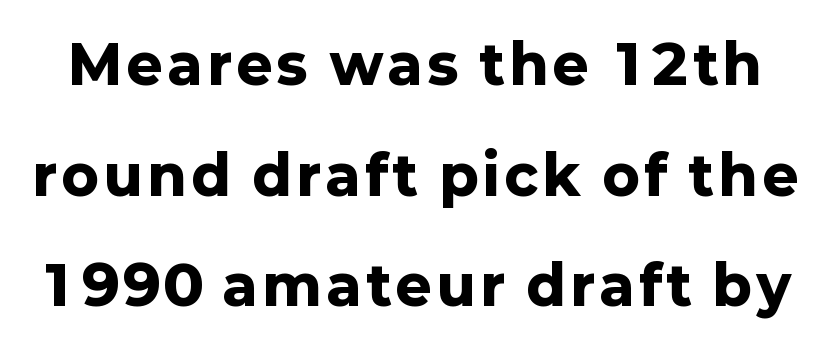
Q: Is the text bold? A: Yes.
Q: Is the text italic (slanted)? A: No, it is upright.
Q: Is the typeface a serif or a sans-serif typeface? A: Sans-serif.
Q: Is the text underlined? A: No.
Q: Is the spacing between lines tight, normal or loose? A: Loose.
Q: Width (condensed, normal, or wide)? A: Normal.
Q: Stroke contrast? A: Low.
Q: x-height? A: Medium.
Q: Monospaced? A: No.
